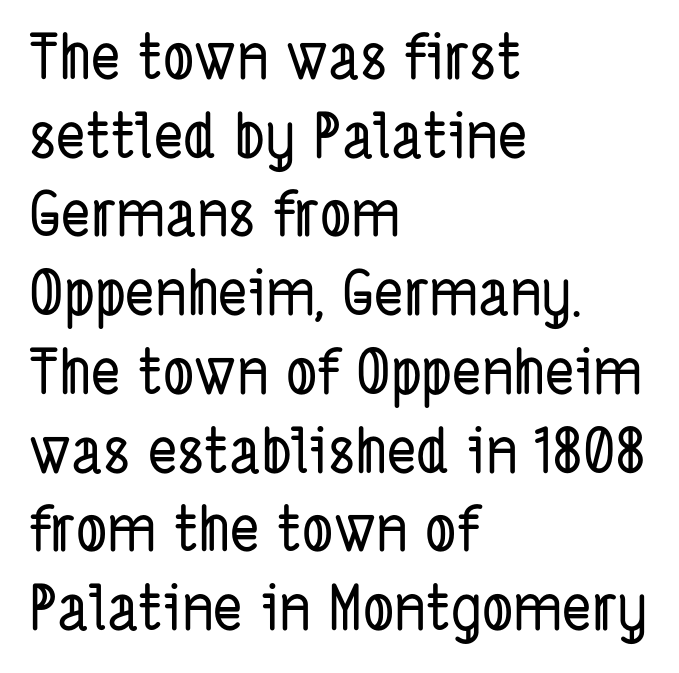
The image shows 62 px condensed sans-serif type; set left-aligned, normal line spacing (1.27x), normal letter spacing, not underlined; low stroke contrast and a medium x-height.
